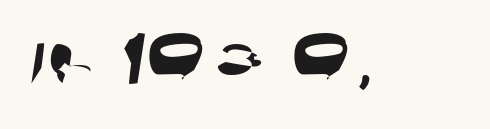
This sample uses plain, unmodified letter spacing. Words float on clear page, feet unadorned. The face used here is proportionally spaced, like ordinary book or web type. This rendering employs a face without finishing strokes, i.e., a sans-serif.
